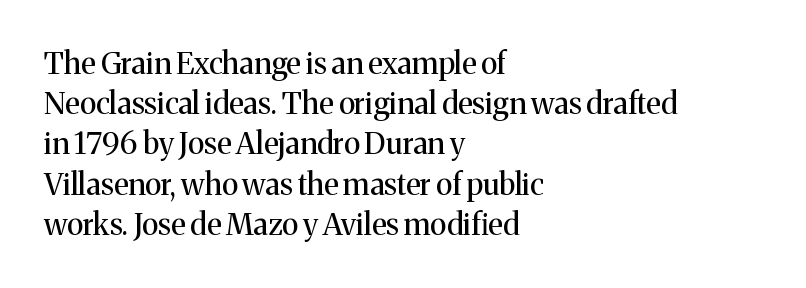
Q: Is the text bold? A: No.
Q: Is the text italic (slanted)? A: No, it is upright.
Q: Is the typeface a serif or a sans-serif typeface? A: Serif.
Q: Is the text underlined? A: No.
Q: How is the paragraph aligned? A: Left-aligned.
Q: Is the spacing between letters normal or unusually wide? A: Normal.
Q: Is the spacing between lines tight, normal or loose? A: Normal.
Q: Width (condensed, normal, or wide)? A: Normal.
Q: Stroke contrast? A: Medium.
Q: x-height? A: Medium.
Q: Monospaced? A: No.
